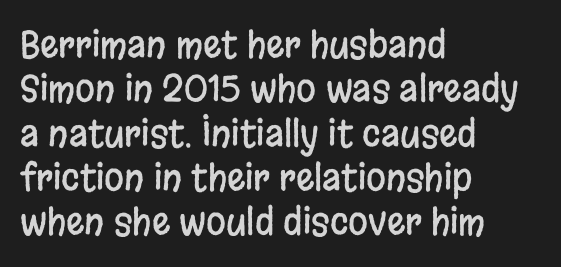
Italic? Not at all — the glyphs are vertical. Spacing between characters is what you'd get straight out of the box. The paragraph shown leans on its left margin. Looks like regular typesetting: each glyph gets only the width it needs. Rule under the text: the space is simply empty. Serifs: no, the terminals of the letterforms are clean.
